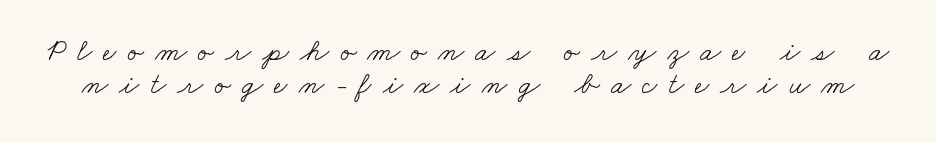
The image shows 30 px light, wide serif type; set tight line spacing (1.11x), unusually wide letter spacing (+0.37 em), not underlined; low stroke contrast and a small x-height.
